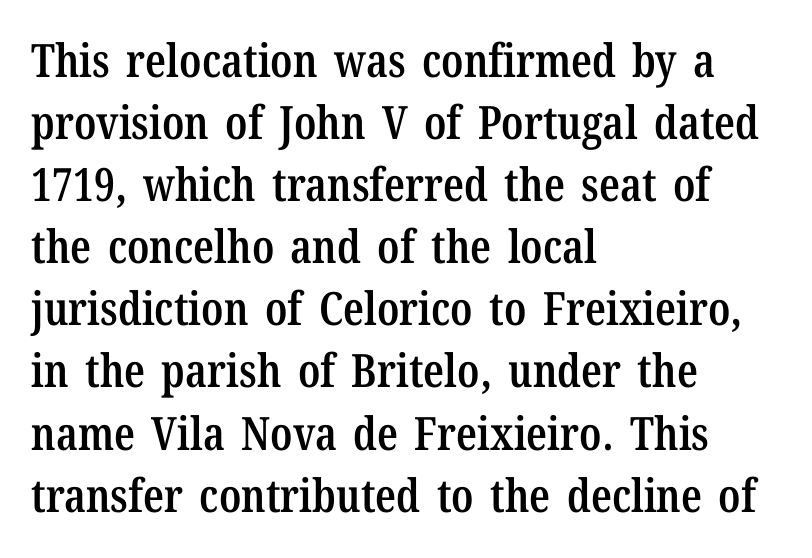
The image shows 46 px semibold, condensed serif type, upright; set left-aligned, normal line spacing (1.35x), normal letter spacing, not underlined; low stroke contrast and a medium x-height.
